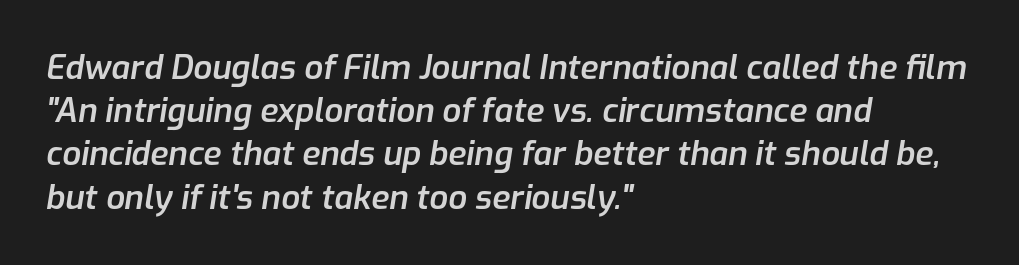
Looking at the ascenders, they clearly lean. Looks like regular typesetting: each glyph gets only the width it needs. Glyph-to-glyph distance matches everyday printed text. Nobody drew a line under any word here.
